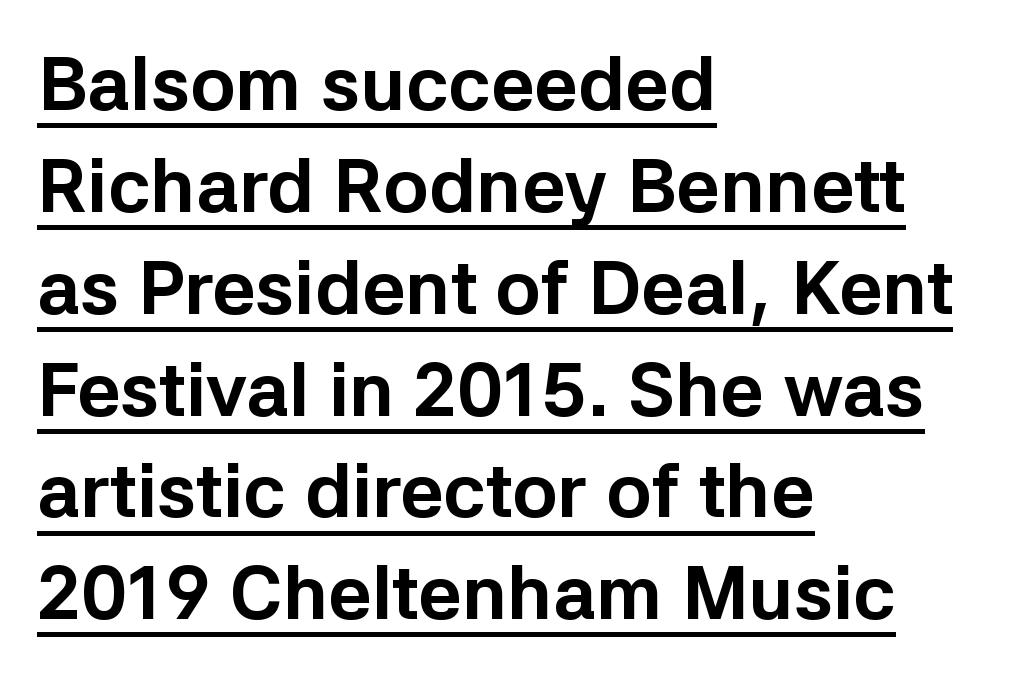
Q: Is the text bold? A: Yes.
Q: Is the text italic (slanted)? A: No, it is upright.
Q: Is the typeface a serif or a sans-serif typeface? A: Sans-serif.
Q: Is the text underlined? A: Yes.
Q: How is the paragraph aligned? A: Left-aligned.
Q: Is the spacing between letters normal or unusually wide? A: Normal.
Q: Is the spacing between lines tight, normal or loose? A: Normal.
Q: Width (condensed, normal, or wide)? A: Normal.
Q: Stroke contrast? A: Low.
Q: x-height? A: Medium.
Q: Monospaced? A: No.
